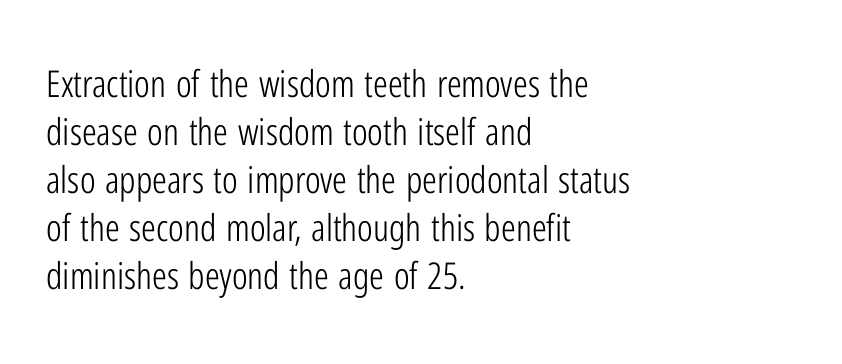
{"serif": "no", "italic": "no", "bold": "no", "weight": "light", "width": "condensed", "stroke_contrast": "low", "x_height": "medium", "monospaced": "no", "underline": "no", "align": "left", "line_spacing": "normal", "line_spacing_ratio": 1.3, "letter_spacing": "normal", "letter_spacing_em": 0.0, "glyph_px": 37}
